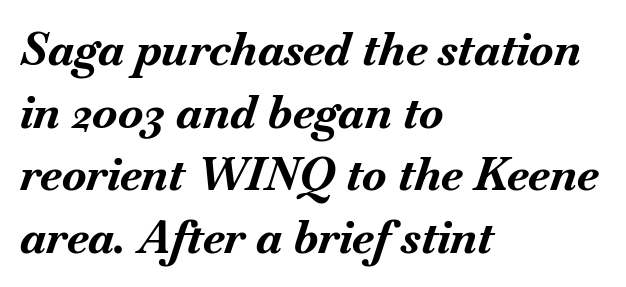
The image shows 45 px bold type, italic (leaning right); set left-aligned, normal line spacing (1.39x), normal letter spacing, not underlined; medium stroke contrast and a small x-height.
